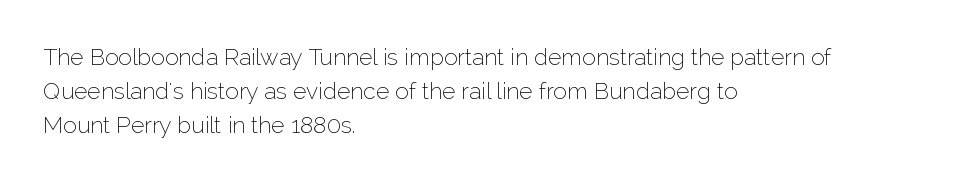
The type sits square on the baseline with zero lean. Stem width sits at or under what a default text font uses. Horizontally, the lines are justified to the leading edge only. This sample keeps an unexceptional amount of space between lines. The space beneath each line is pristine and unruled. There is no visible air inserted between adjacent glyphs.
